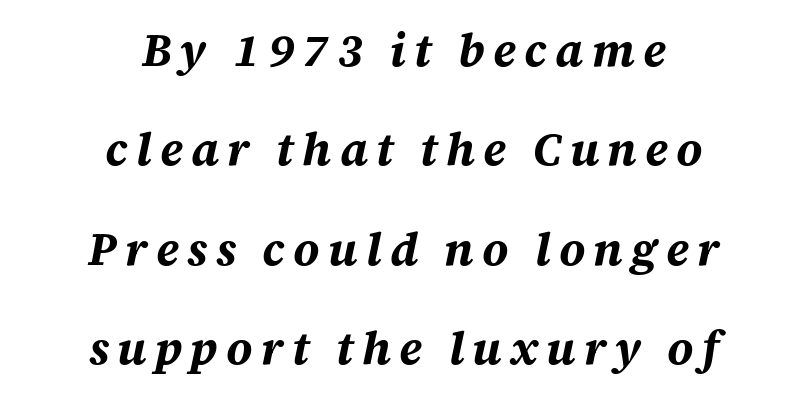
{"italic": "yes", "lean": "right", "slant_degrees": 12, "bold": "yes", "weight": "bold", "width": "normal", "stroke_contrast": "medium", "x_height": "large", "monospaced": "no", "underline": "no", "align": "center", "line_spacing": "loose", "line_spacing_ratio": 2.16, "glyph_px": 46}
